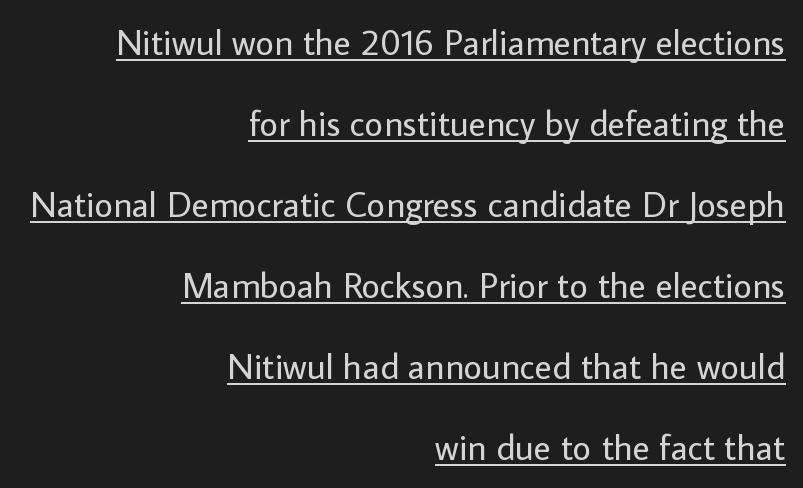
{"serif": "no", "italic": "no", "bold": "no", "weight": "regular", "width": "normal", "stroke_contrast": "low", "x_height": "medium", "monospaced": "no", "underline": "yes", "align": "right", "line_spacing": "loose", "line_spacing_ratio": 2.25, "letter_spacing": "normal", "letter_spacing_em": 0.0, "glyph_px": 36}
